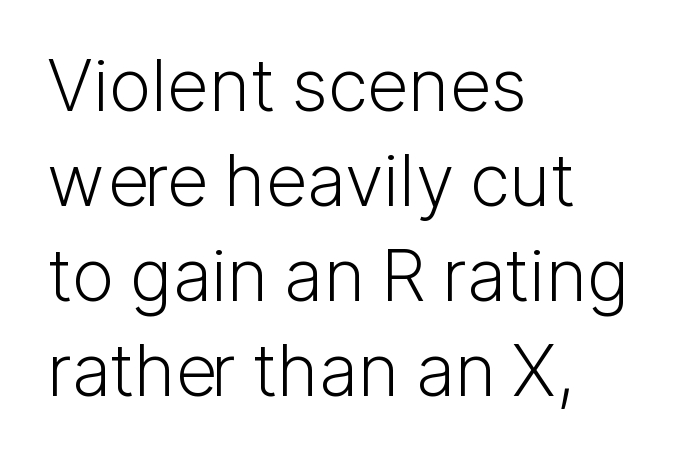
Q: Is the text bold? A: No.
Q: Is the text italic (slanted)? A: No, it is upright.
Q: Is the typeface a serif or a sans-serif typeface? A: Sans-serif.
Q: Is the text underlined? A: No.
Q: How is the paragraph aligned? A: Left-aligned.
Q: Is the spacing between letters normal or unusually wide? A: Normal.
Q: Is the spacing between lines tight, normal or loose? A: Normal.
Q: Width (condensed, normal, or wide)? A: Normal.
Q: Stroke contrast? A: Low.
Q: x-height? A: Medium.
Q: Monospaced? A: No.
